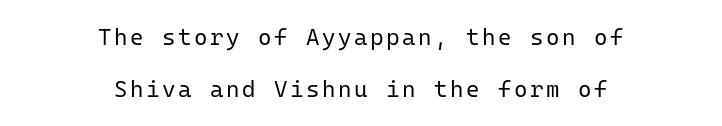
Q: Is the text bold? A: No.
Q: Is the text italic (slanted)? A: No, it is upright.
Q: Is the text underlined? A: No.
Q: How is the paragraph aligned? A: Centered.
Q: Is the spacing between lines tight, normal or loose? A: Loose.
